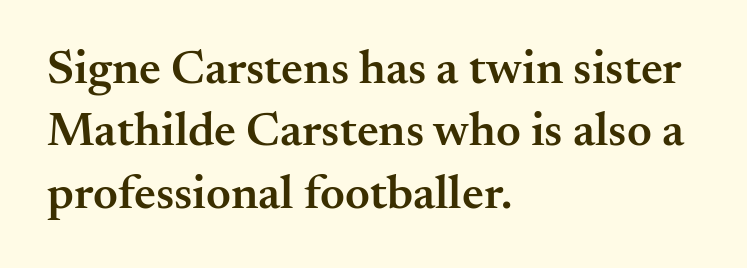
Q: Is the text bold? A: Semi-bold.
Q: Is the text italic (slanted)? A: No, it is upright.
Q: Is the typeface a serif or a sans-serif typeface? A: Serif.
Q: Is the text underlined? A: No.
Q: How is the paragraph aligned? A: Left-aligned.
Q: Is the spacing between letters normal or unusually wide? A: Normal.
Q: Is the spacing between lines tight, normal or loose? A: Normal.
Q: Width (condensed, normal, or wide)? A: Normal.
Q: Stroke contrast? A: Medium.
Q: x-height? A: Small.
Q: Monospaced? A: No.
